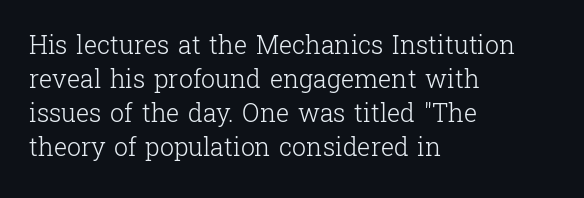
Q: Is the text bold? A: No.
Q: Is the text italic (slanted)? A: No, it is upright.
Q: Is the text underlined? A: No.
Q: How is the paragraph aligned? A: Left-aligned.
Q: Is the spacing between letters normal or unusually wide? A: Normal.
Q: Is the spacing between lines tight, normal or loose? A: Normal.
